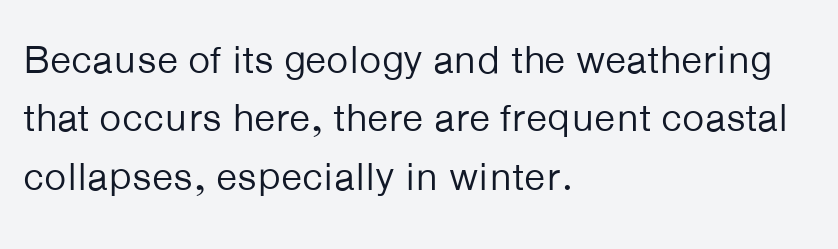
Spacing between characters is what you'd get straight out of the box. Stems and bowls with no extra thickness — not bold. Note the varied advance widths — an 'i' is clearly narrower than an 'm'. The words here are not underlined. Typographically, this falls in the sans-serif category. Horizontal bands of white between lines are of average thickness.
